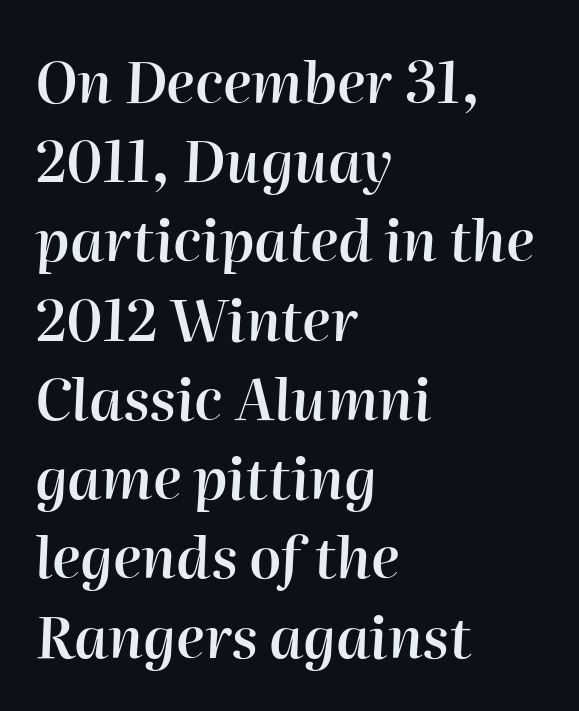
{"italic": "yes", "lean": "right", "slant_degrees": 2, "bold": "semi", "weight": "semibold", "width": "normal", "stroke_contrast": "high", "x_height": "medium", "monospaced": "no", "underline": "no", "align": "left", "line_spacing": "normal", "line_spacing_ratio": 1.39, "letter_spacing": "normal", "letter_spacing_em": 0.0, "glyph_px": 57}
